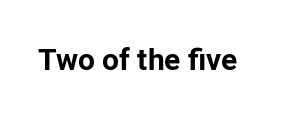
The image shows 30 px bold sans-serif type, upright; set normal letter spacing, not underlined; low stroke contrast and a medium x-height.
